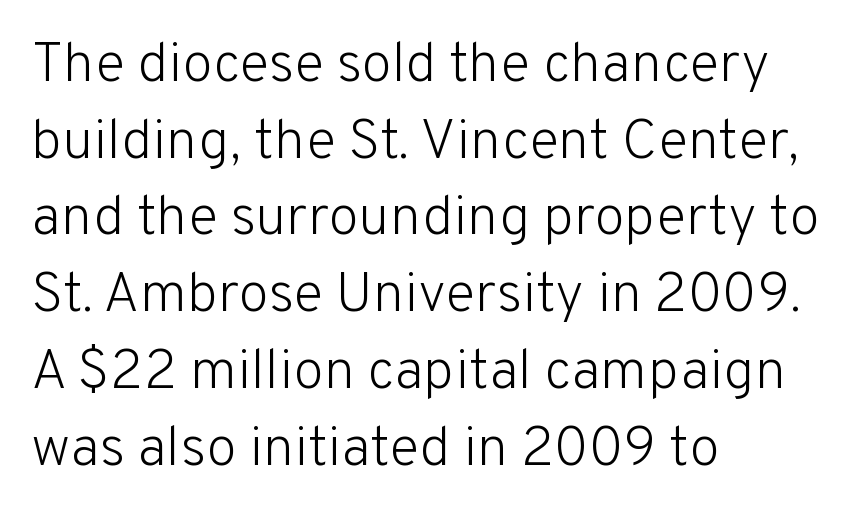
{"serif": "no", "italic": "no", "bold": "no", "weight": "light", "width": "normal", "stroke_contrast": "low", "x_height": "medium", "monospaced": "no", "underline": "no", "align": "left", "line_spacing": "normal", "line_spacing_ratio": 1.37, "letter_spacing": "normal", "letter_spacing_em": 0.0, "glyph_px": 56}
